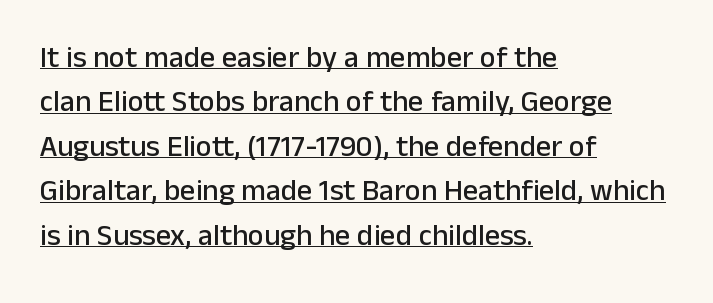
{"serif": "no", "italic": "no", "width": "normal", "stroke_contrast": "low", "x_height": "medium", "monospaced": "no", "underline": "yes", "align": "left", "line_spacing": "normal", "line_spacing_ratio": 1.48, "letter_spacing": "normal", "letter_spacing_em": 0.0, "glyph_px": 30}
